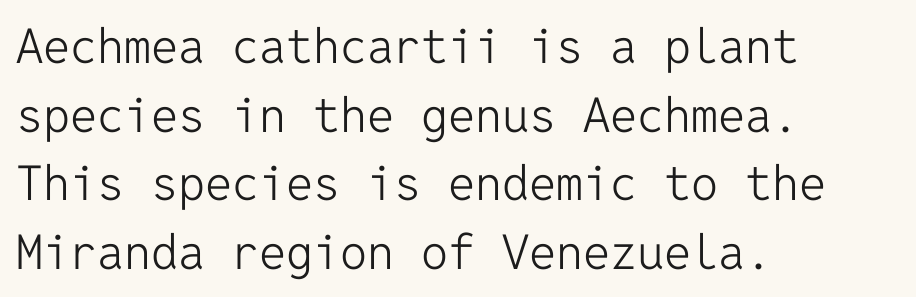
Every stem runs plumb, perpendicular to the baseline. Does extra space separate the letters? No, they use regular spacing. Is this a fixed-width face? Yes — each glyph sits in an identical cell. Weight: not bold — regular or lighter.
